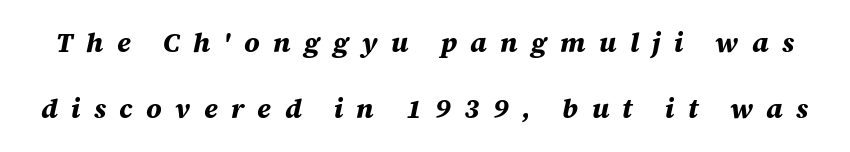
The rendering uses a bold face; every stroke is thick and dark. This is oblique type, the kind used for emphasis or titles. The gaps between neighbouring characters are conspicuously large. Underline: absent. Vertical spacing — loose.
